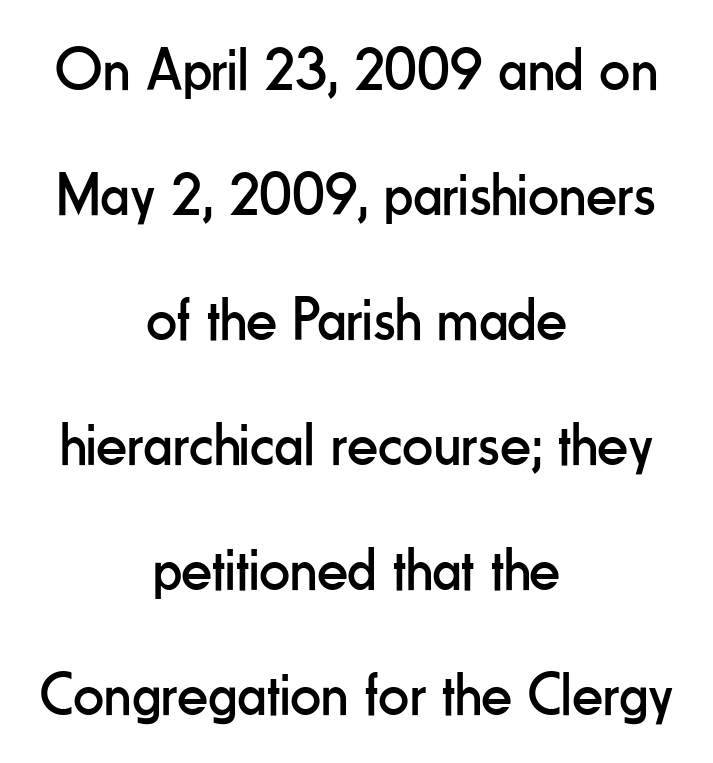
The image shows 61 px regular-weight, condensed sans-serif type, upright; set centered, loose line spacing (2.05x), normal letter spacing, not underlined; low stroke contrast and a small x-height.
